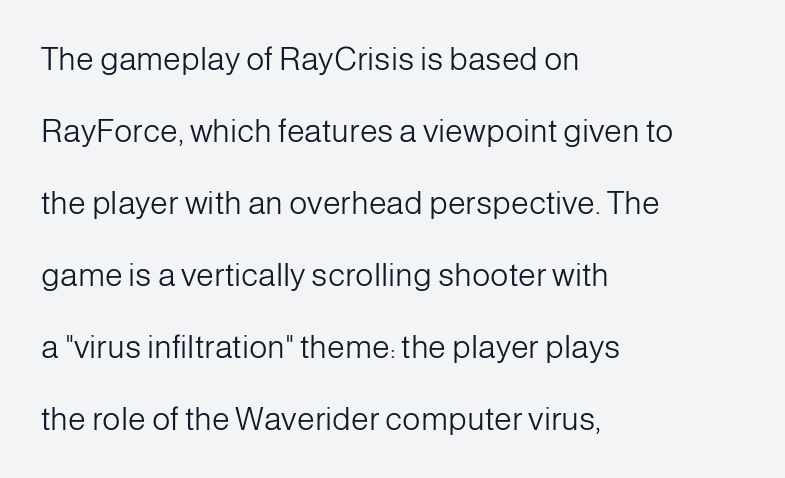
What kind of face is this? One without serifs — a sans. Short and long lines alike share a common starting point at left. These lines are rendered in a variable-pitch font. The lines are spread far apart with generous leading. It's the straight-up-and-down kind of type. Letters rest on an invisible, unmarked baseline.
